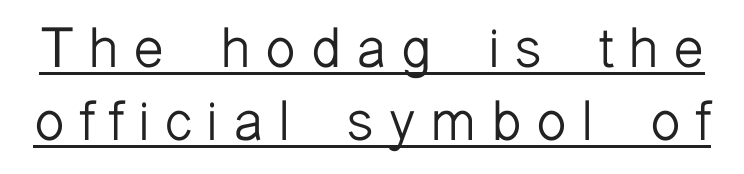
{"serif": "no", "italic": "no", "bold": "no", "weight": "light", "width": "normal", "stroke_contrast": "low", "x_height": "medium", "monospaced": "no", "underline": "yes", "line_spacing": "normal", "line_spacing_ratio": 1.3, "letter_spacing": "wide", "letter_spacing_em": 0.25, "glyph_px": 56}
